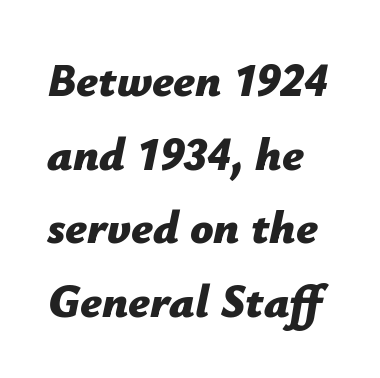
{"italic": "yes", "lean": "right", "slant_degrees": 12, "bold": "yes", "weight": "bold", "width": "normal", "stroke_contrast": "low", "x_height": "medium", "monospaced": "no", "underline": "no", "align": "left", "line_spacing": "normal", "line_spacing_ratio": 1.6, "letter_spacing": "normal", "letter_spacing_em": 0.0, "glyph_px": 46}
